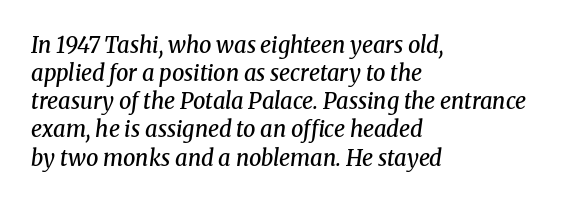
The image shows 22 px text type, italic (leaning right); set left-aligned, normal line spacing (1.28x), normal letter spacing, not underlined.
